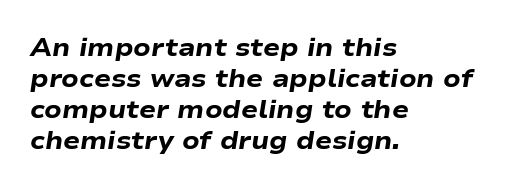
Q: Is the text bold? A: Yes.
Q: Is the text italic (slanted)? A: Yes, it leans right by about 9 degrees.
Q: Is the text underlined? A: No.
Q: How is the paragraph aligned? A: Left-aligned.
Q: Is the spacing between letters normal or unusually wide? A: Normal.
